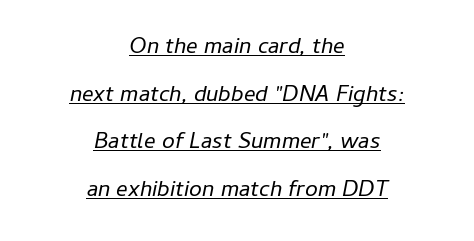
{"italic": "yes", "lean": "right", "slant_degrees": 11, "bold": "no", "underline": "yes", "align": "center", "line_spacing": "loose", "line_spacing_ratio": 2.07, "letter_spacing": "normal", "letter_spacing_em": 0.0, "glyph_px": 23}
